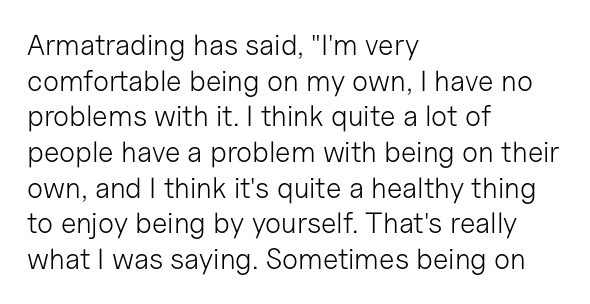
Q: Is the text bold? A: No.
Q: Is the text italic (slanted)? A: No, it is upright.
Q: Is the typeface a serif or a sans-serif typeface? A: Sans-serif.
Q: Is the text underlined? A: No.
Q: How is the paragraph aligned? A: Left-aligned.
Q: Is the spacing between letters normal or unusually wide? A: Normal.
Q: Width (condensed, normal, or wide)? A: Normal.
Q: Stroke contrast? A: Low.
Q: x-height? A: Medium.
Q: Monospaced? A: No.
